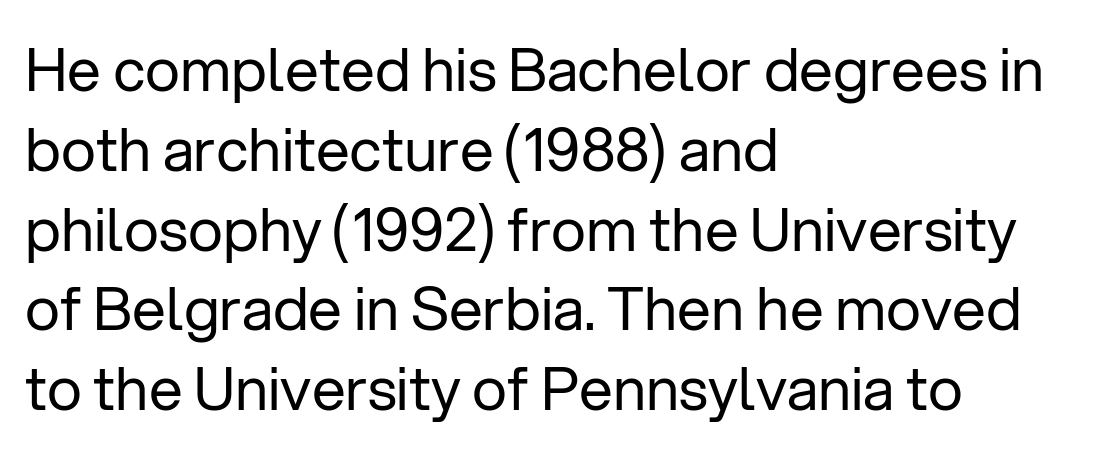
Q: Is the text bold? A: No.
Q: Is the text italic (slanted)? A: No, it is upright.
Q: Is the typeface a serif or a sans-serif typeface? A: Sans-serif.
Q: Is the text underlined? A: No.
Q: How is the paragraph aligned? A: Left-aligned.
Q: Is the spacing between letters normal or unusually wide? A: Normal.
Q: Is the spacing between lines tight, normal or loose? A: Normal.
Q: Width (condensed, normal, or wide)? A: Normal.
Q: Stroke contrast? A: Low.
Q: x-height? A: Medium.
Q: Monospaced? A: No.
